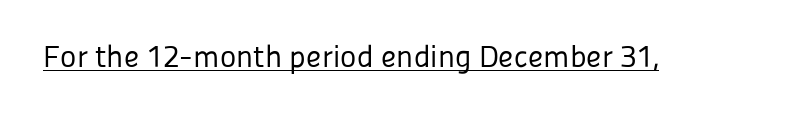
Counters stay open thanks to moderate or lighter strokes. I'd call this a sans setting — the letters go barefoot. This rendering features underlined lettering. The line texture is even and compact thanks to regular tracking. In terms of posture, this sample is upright.
